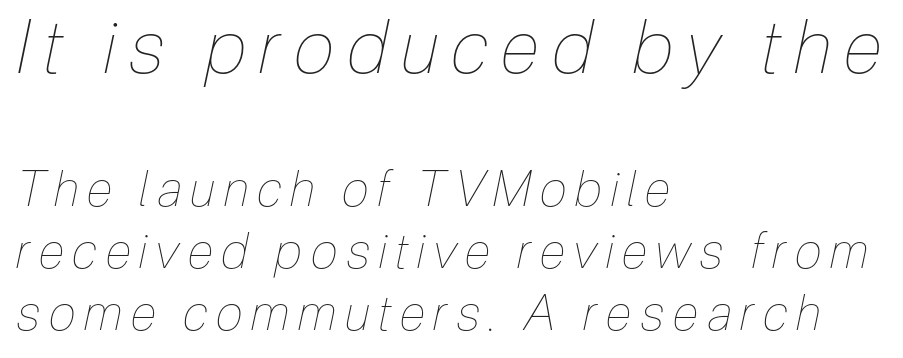
{"italic": "yes", "lean": "right", "slant_degrees": 12, "bold": "no", "weight": "thin", "width": "condensed", "stroke_contrast": "low", "x_height": "medium", "monospaced": "no", "underline": "no", "align": "left", "line_spacing": "normal", "line_spacing_ratio": 1.26, "larger_block": "first", "size_ratio": 1.51, "glyph_px": 74}
